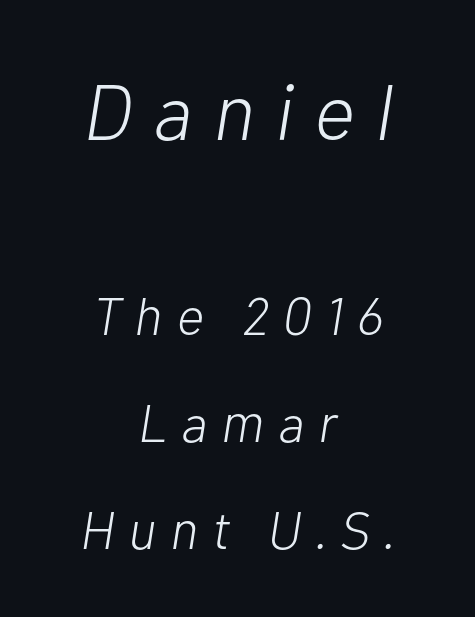
{"italic": "yes", "lean": "right", "slant_degrees": 10, "bold": "no", "weight": "light", "width": "normal", "stroke_contrast": "low", "x_height": "medium", "monospaced": "no", "underline": "no", "align": "center", "line_spacing": "loose", "line_spacing_ratio": 2.02, "letter_spacing": "wide", "letter_spacing_em": 0.27, "larger_block": "first", "size_ratio": 1.49, "glyph_px": 79}
